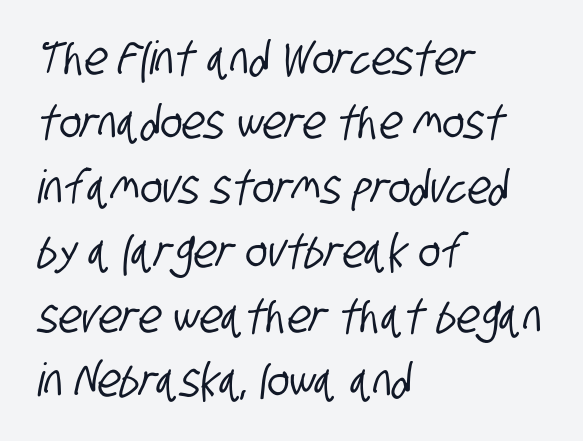
The image shows 46 px condensed sans-serif type; set left-aligned, normal line spacing (1.4x), normal letter spacing, not underlined; low stroke contrast and a large x-height.
